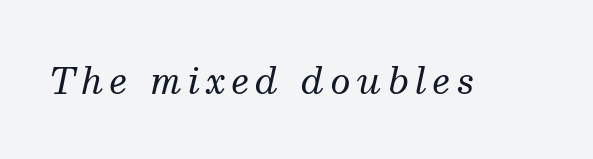
The rendering uses natural spacing where letterforms have individual widths. Caption: face not bold, strokes unweighted. Stroke terminals: seriffed. Words float on clear page, feet unadorned. The rendering applies a slant to the glyphs.
